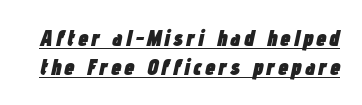
{"italic": "yes", "lean": "right", "slant_degrees": 12, "bold": "yes", "underline": "yes", "line_spacing": "normal", "line_spacing_ratio": 1.27, "glyph_px": 23}
